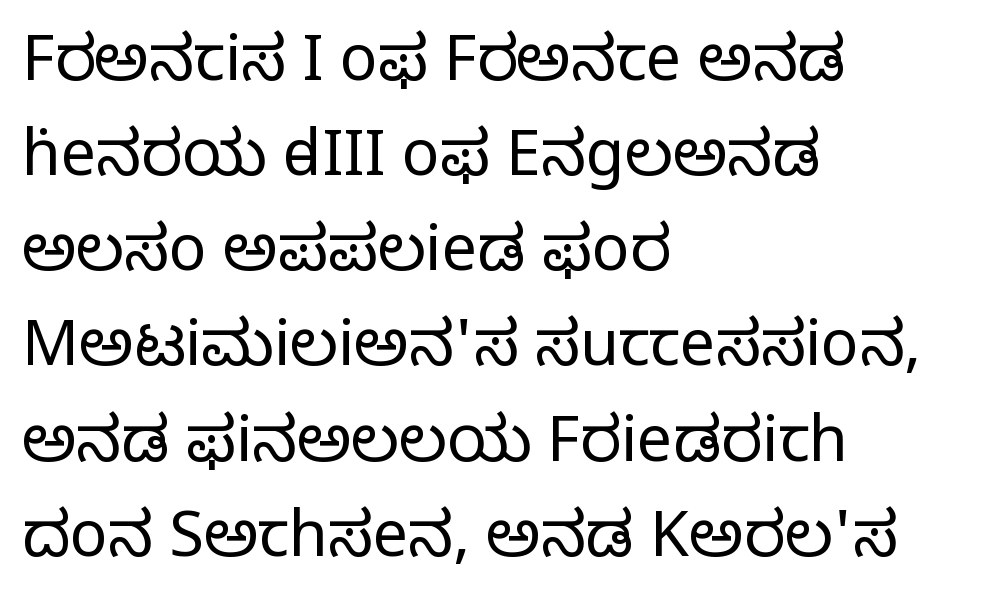
Q: Is the text bold? A: No.
Q: Is the text italic (slanted)? A: No, it is upright.
Q: Is the typeface a serif or a sans-serif typeface? A: Serif.
Q: Is the text underlined? A: No.
Q: How is the paragraph aligned? A: Left-aligned.
Q: Is the spacing between letters normal or unusually wide? A: Normal.
Q: Is the spacing between lines tight, normal or loose? A: Normal.
Q: Width (condensed, normal, or wide)? A: Normal.
Q: Stroke contrast? A: Low.
Q: x-height? A: Large.
Q: Monospaced? A: No.
